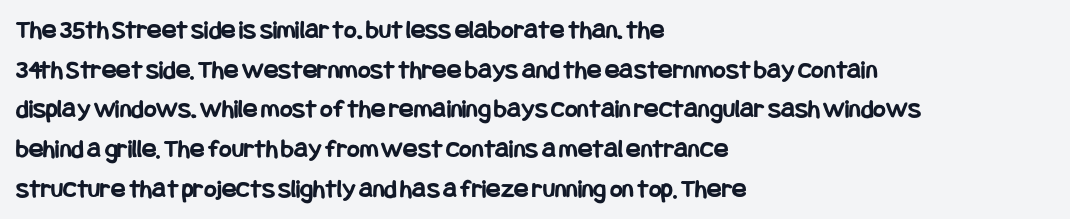
The glyphs are unaccompanied by any horizontal stroke below them. The characters look thick and weighty, a clear bold. Horizontally, the lines are justified to the leading edge only. Successive baselines arrive at the customary interval. Ordinary non-slanted type is in use.
